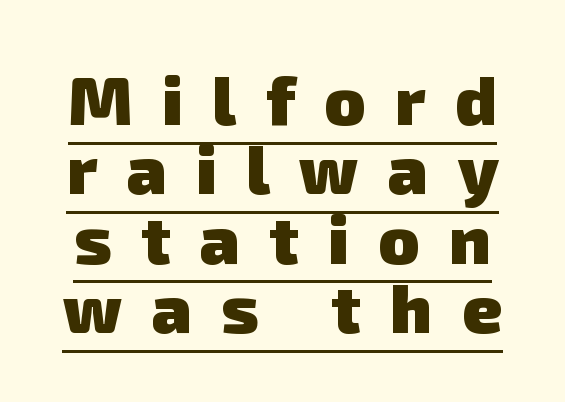
The image shows 68 px heavy sans-serif type; set tight line spacing (1.02x), unusually wide letter spacing (+0.43 em), underlined; low stroke contrast and a medium x-height.
